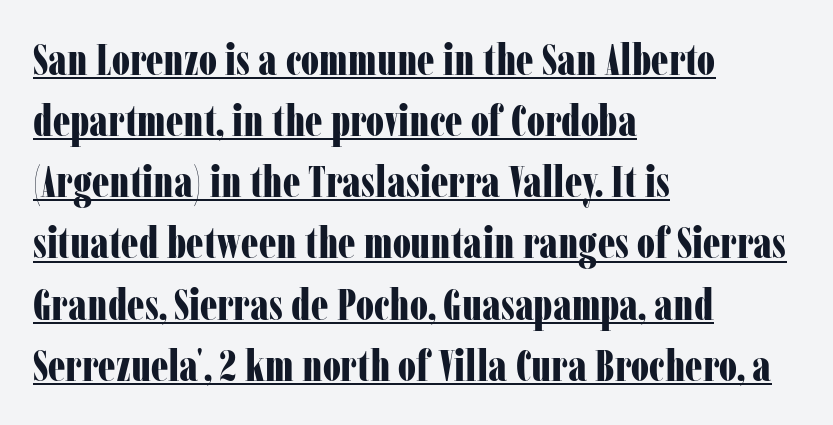
Whoever set this chose a conventional vertical rhythm. What kind of face is this? One with serifs. The tracking reads as untouched default to a designer's eye. Is the type bold? Yes — the strokes are clearly thick and heavy. Tall strokes in this sample are plumb rather than angled. These lines are rendered in a variable-pitch font.
